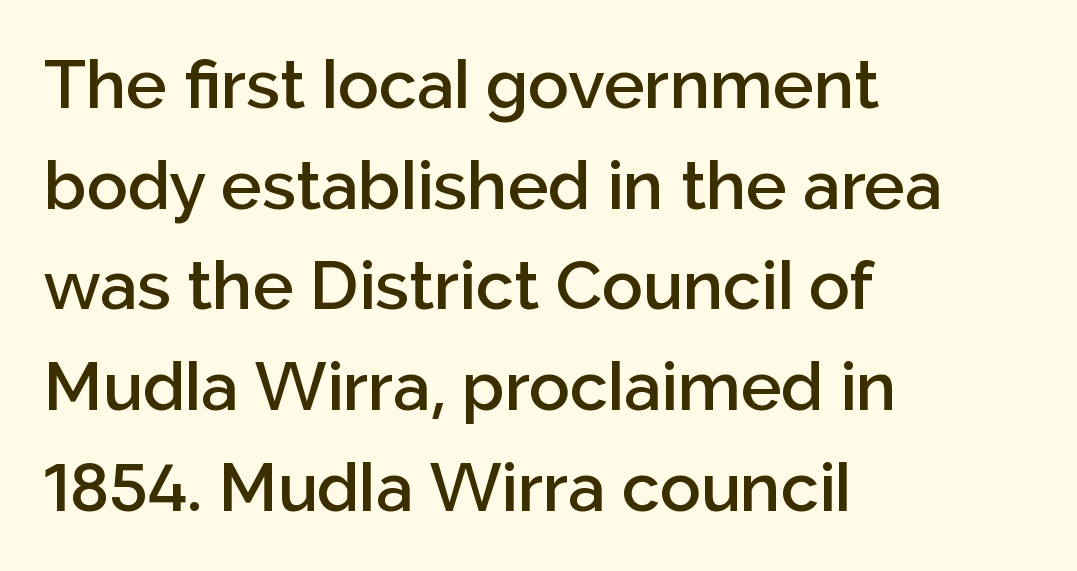
This sample is left-justified, so line endings fall wherever the words run out. Think of a printed novel: that variable character pitch is what you see here. The letters are semibold — heavier than regular but short of a full bold. Unlike a traditional serif, this face leaves its strokes unadorned.
